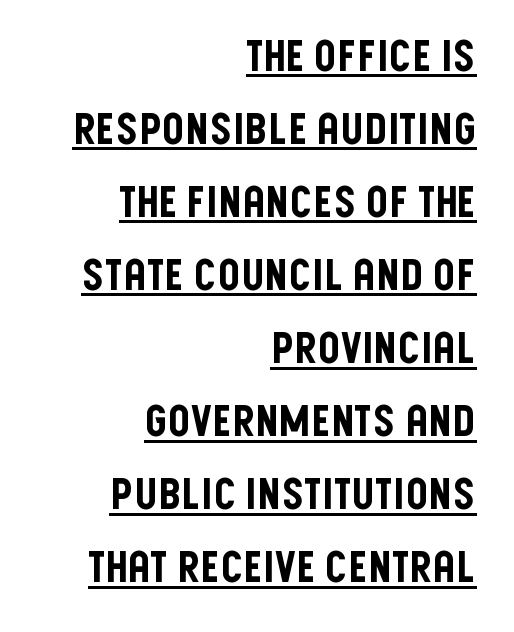
Q: Is the text italic (slanted)? A: No, it is upright.
Q: Is the typeface a serif or a sans-serif typeface? A: Sans-serif.
Q: Is the text underlined? A: Yes.
Q: How is the paragraph aligned? A: Right-aligned.
Q: Is the spacing between letters normal or unusually wide? A: Normal.
Q: Is the spacing between lines tight, normal or loose? A: Normal.
Q: Width (condensed, normal, or wide)? A: Condensed.
Q: Stroke contrast? A: Low.
Q: x-height? A: Large.
Q: Monospaced? A: No.
